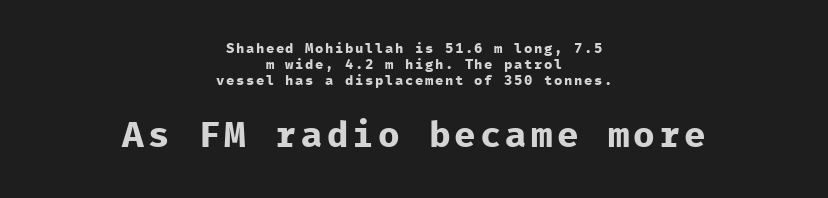
Q: Is the text bold? A: Yes.
Q: Is the text italic (slanted)? A: No, it is upright.
Q: Is the typeface a serif or a sans-serif typeface? A: Sans-serif.
Q: Is the text underlined? A: No.
Q: How is the paragraph aligned? A: Centered.
Q: Is the spacing between lines tight, normal or loose? A: Tight.
Q: Which block of text is set in a larger size, the first (top) or the second (bottom)? A: The second (bottom) one.
Q: Width (condensed, normal, or wide)? A: Normal.
Q: Stroke contrast? A: Low.
Q: x-height? A: Medium.
Q: Monospaced? A: Yes.
